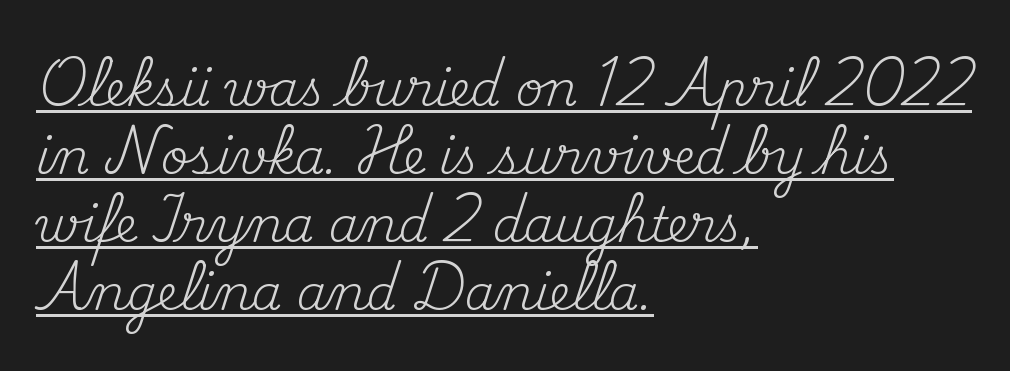
Q: Is the text bold? A: No.
Q: Is the text italic (slanted)? A: Yes.
Q: Is the typeface a serif or a sans-serif typeface? A: Serif.
Q: Is the text underlined? A: Yes.
Q: How is the paragraph aligned? A: Left-aligned.
Q: Is the spacing between letters normal or unusually wide? A: Normal.
Q: Is the spacing between lines tight, normal or loose? A: Normal.
Q: Width (condensed, normal, or wide)? A: Normal.
Q: Stroke contrast? A: Medium.
Q: x-height? A: Small.
Q: Monospaced? A: No.
